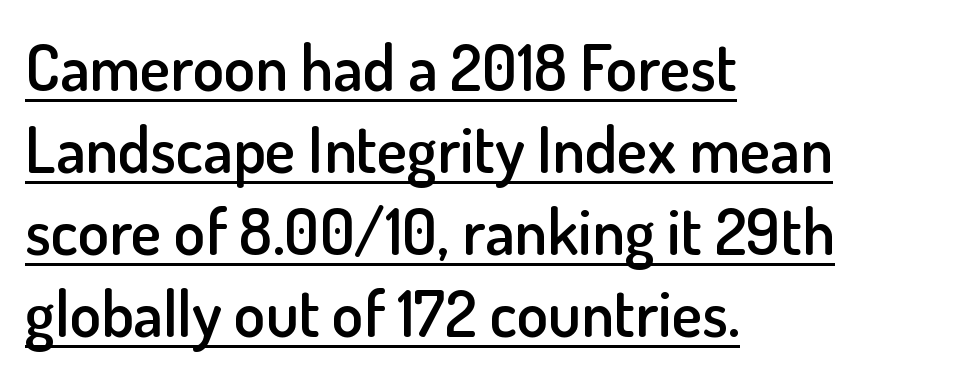
{"serif": "no", "italic": "no", "bold": "semi", "weight": "semibold", "width": "normal", "stroke_contrast": "low", "x_height": "small", "monospaced": "no", "underline": "yes", "align": "left", "line_spacing": "normal", "line_spacing_ratio": 1.28, "letter_spacing": "normal", "letter_spacing_em": 0.0, "glyph_px": 64}
